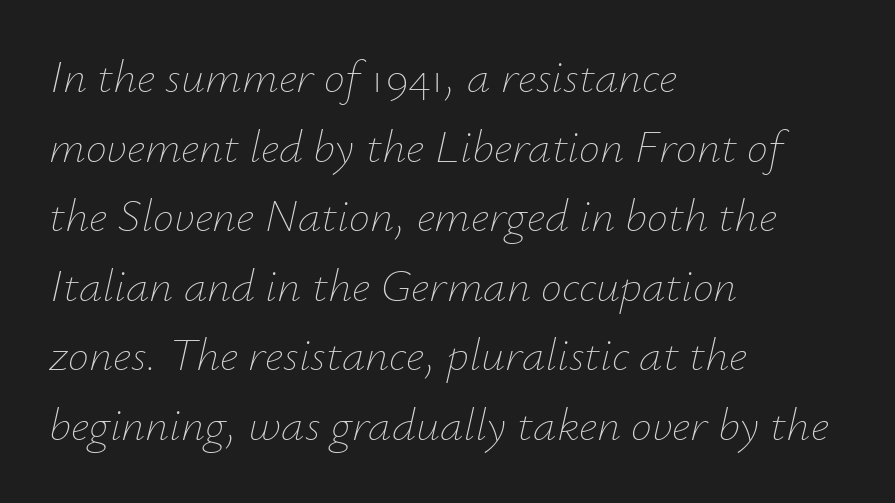
Q: Is the text bold? A: No.
Q: Is the text italic (slanted)? A: Yes, it leans right by about 12 degrees.
Q: Is the text underlined? A: No.
Q: How is the paragraph aligned? A: Left-aligned.
Q: Is the spacing between letters normal or unusually wide? A: Normal.
Q: Is the spacing between lines tight, normal or loose? A: Normal.
Q: Width (condensed, normal, or wide)? A: Normal.
Q: Stroke contrast? A: Low.
Q: x-height? A: Small.
Q: Monospaced? A: No.
